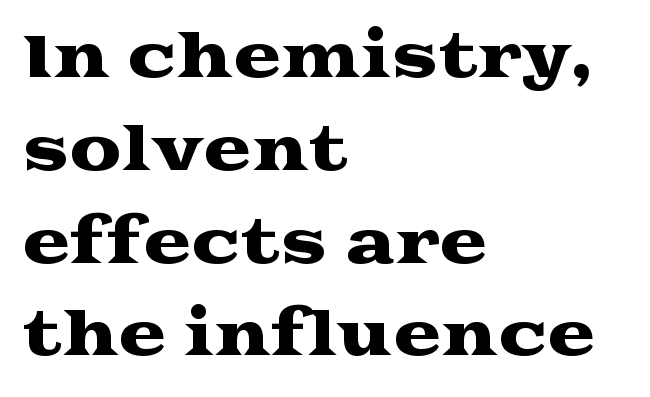
{"serif": "yes", "italic": "no", "width": "wide", "stroke_contrast": "medium", "x_height": "medium", "monospaced": "no", "underline": "no", "align": "left", "line_spacing": "normal", "line_spacing_ratio": 1.6, "letter_spacing": "normal", "letter_spacing_em": 0.0, "glyph_px": 58}
